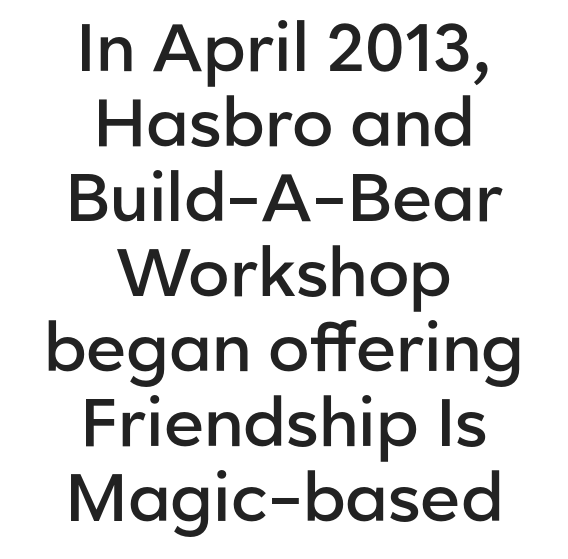
Q: Is the text bold? A: Semi-bold.
Q: Is the text italic (slanted)? A: No, it is upright.
Q: Is the typeface a serif or a sans-serif typeface? A: Sans-serif.
Q: Is the text underlined? A: No.
Q: How is the paragraph aligned? A: Centered.
Q: Is the spacing between letters normal or unusually wide? A: Normal.
Q: Is the spacing between lines tight, normal or loose? A: Tight.
Q: Width (condensed, normal, or wide)? A: Normal.
Q: Stroke contrast? A: Low.
Q: x-height? A: Medium.
Q: Monospaced? A: No.
